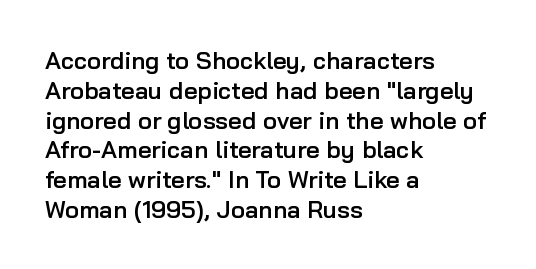
The letters stand upright; this is a roman face. Underline: absent. The sample has been set in demibold, a notch under bold. Here the glyphs are tracked normally, forming tight word shapes.
